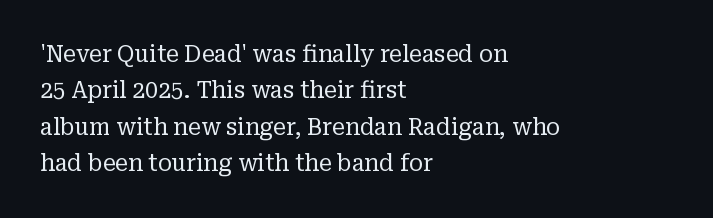
{"italic": "no", "bold": "no", "underline": "no", "align": "left", "line_spacing": "normal", "line_spacing_ratio": 1.58, "letter_spacing": "normal", "letter_spacing_em": 0.0, "glyph_px": 23}
